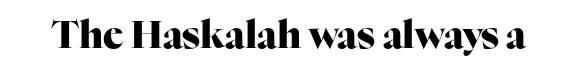
{"serif": "yes", "italic": "no", "bold": "yes", "weight": "heavy", "width": "normal", "stroke_contrast": "high", "x_height": "medium", "monospaced": "no", "underline": "no", "letter_spacing": "normal", "letter_spacing_em": 0.0, "glyph_px": 38}
